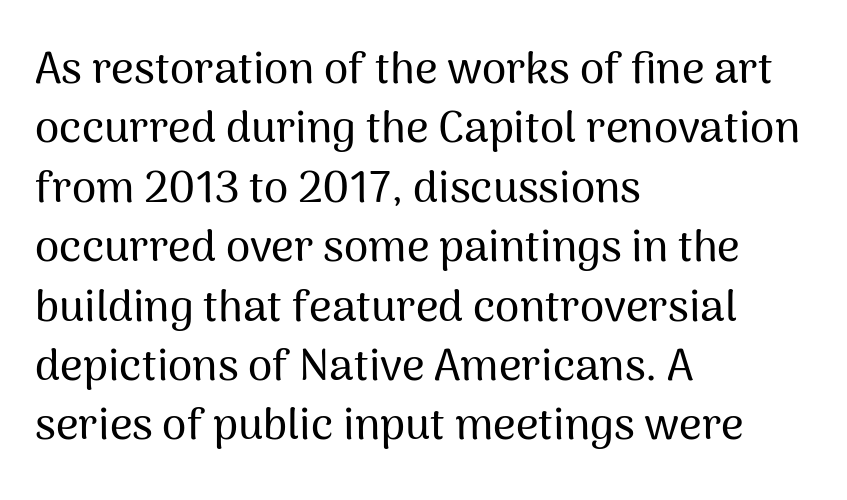
Q: Is the text italic (slanted)? A: No, it is upright.
Q: Is the typeface a serif or a sans-serif typeface? A: Sans-serif.
Q: Is the text underlined? A: No.
Q: How is the paragraph aligned? A: Left-aligned.
Q: Is the spacing between letters normal or unusually wide? A: Normal.
Q: Is the spacing between lines tight, normal or loose? A: Normal.
Q: Width (condensed, normal, or wide)? A: Normal.
Q: Stroke contrast? A: Medium.
Q: x-height? A: Medium.
Q: Monospaced? A: No.
